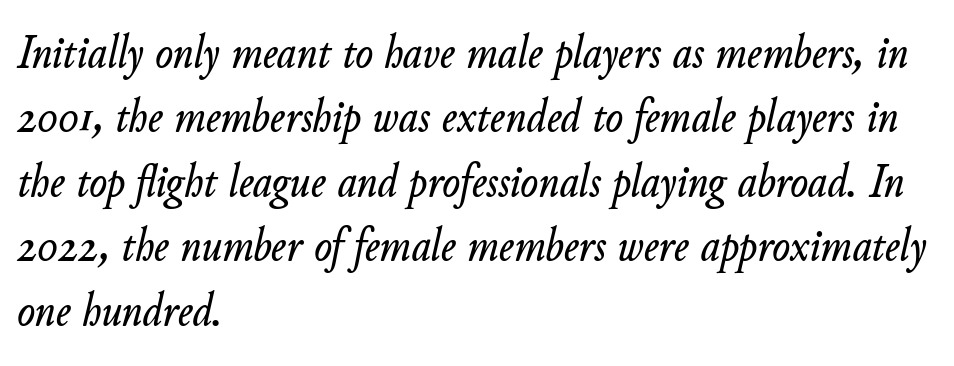
A typesetter would call this proportional, since set widths differ per character. Short note: letters normally spaced. The rendering anchors every line to the left-hand side. Check the space under the baseline: it is left empty.
